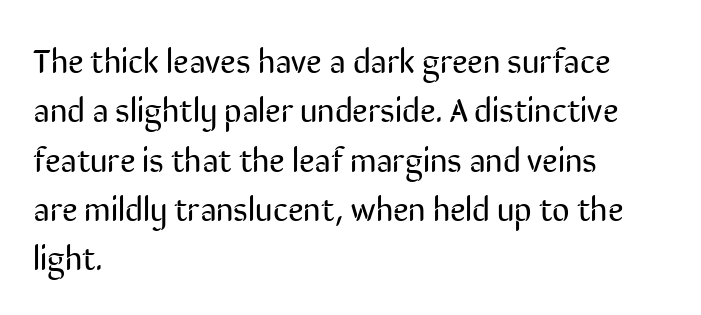
These glyphs show unthickened strokes, regular width or finer. Lines of text with bare space underneath. Notice how descenders clear the ascenders below comfortably — that's standard leading. A typesetter would call this proportional, since set widths differ per character. One-word summary of the alignment: left. The lettering stays uniformly vertical, giving the passage a roman look.
